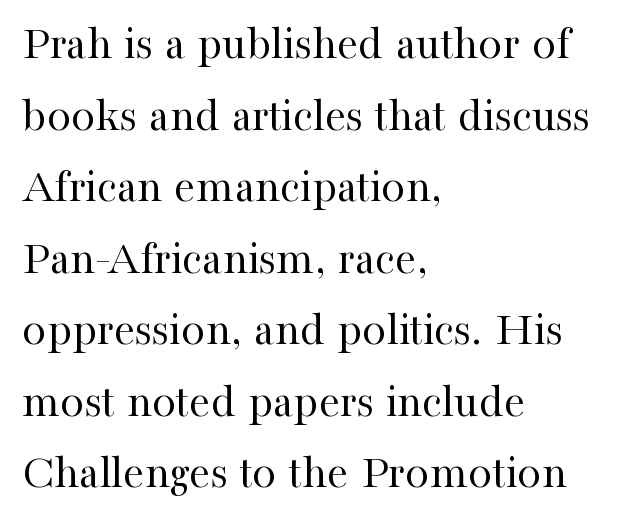
{"serif": "yes", "italic": "no", "bold": "no", "weight": "regular", "width": "normal", "stroke_contrast": "high", "x_height": "medium", "monospaced": "no", "underline": "no", "align": "left", "line_spacing": "normal", "line_spacing_ratio": 1.49, "letter_spacing": "normal", "letter_spacing_em": 0.0, "glyph_px": 48}
